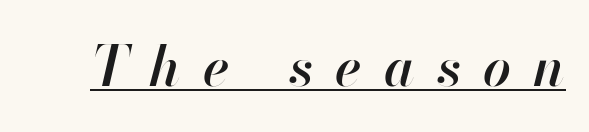
Q: Is the text bold? A: Semi-bold.
Q: Is the text italic (slanted)? A: Yes, it leans right by about 13 degrees.
Q: Is the text underlined? A: Yes.
Q: Is the spacing between letters normal or unusually wide? A: Unusually wide.
Q: Width (condensed, normal, or wide)? A: Normal.
Q: Stroke contrast? A: High.
Q: x-height? A: Small.
Q: Monospaced? A: No.
